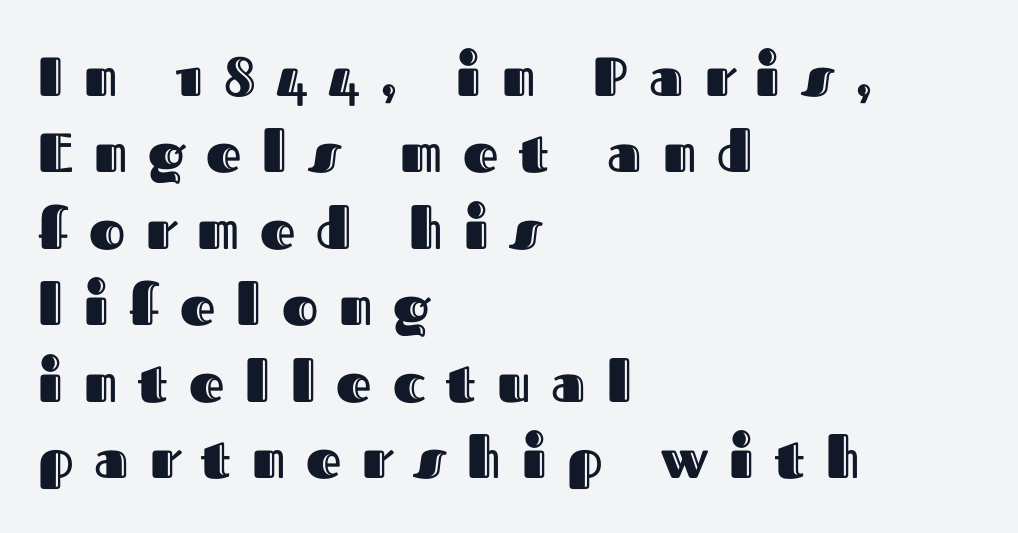
Notice how the passage keeps a crisp vertical edge on the left only. Descenders hang freely into open space. Character widths vary here, with narrow letters taking less room than wide ones. These lines have a slow, spaced-out rhythm from letter to letter. The block of text has a typical density, with ordinary space between rows.
